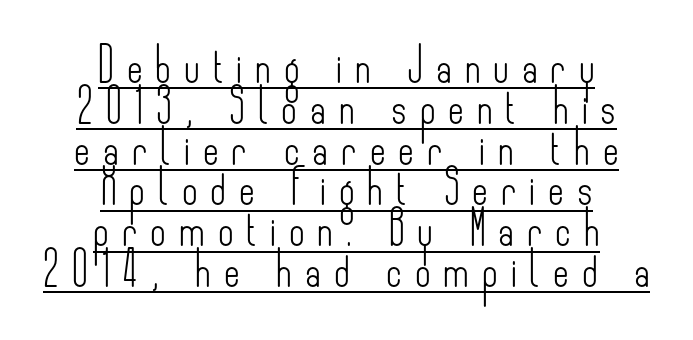
{"serif": "no", "italic": "no", "bold": "no", "weight": "light", "width": "condensed", "stroke_contrast": "low", "x_height": "small", "monospaced": "no", "underline": "yes", "align": "center", "line_spacing_ratio": 1.2, "letter_spacing": "wide", "letter_spacing_em": 0.38, "glyph_px": 34}
